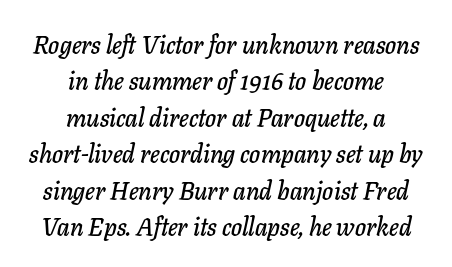
The image shows 25 px text type, italic (leaning right); set centered, normal line spacing (1.46x), normal letter spacing, not underlined.
